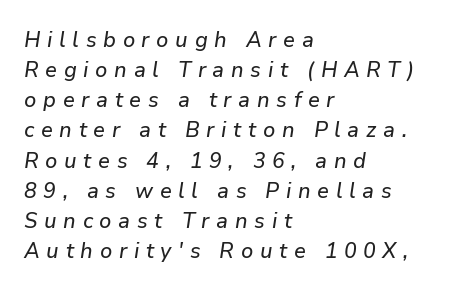
The image shows 22 px text type, italic (leaning right); set left-aligned, normal line spacing (1.37x), unusually wide letter spacing (+0.3 em), not underlined.
